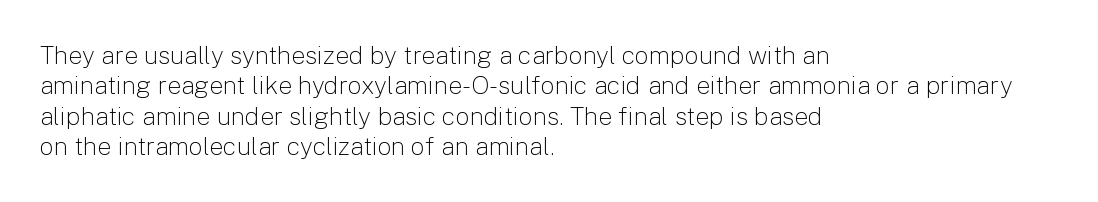
{"italic": "no", "bold": "no", "underline": "no", "align": "left", "line_spacing_ratio": 1.22, "letter_spacing": "normal", "letter_spacing_em": 0.0, "glyph_px": 25}
